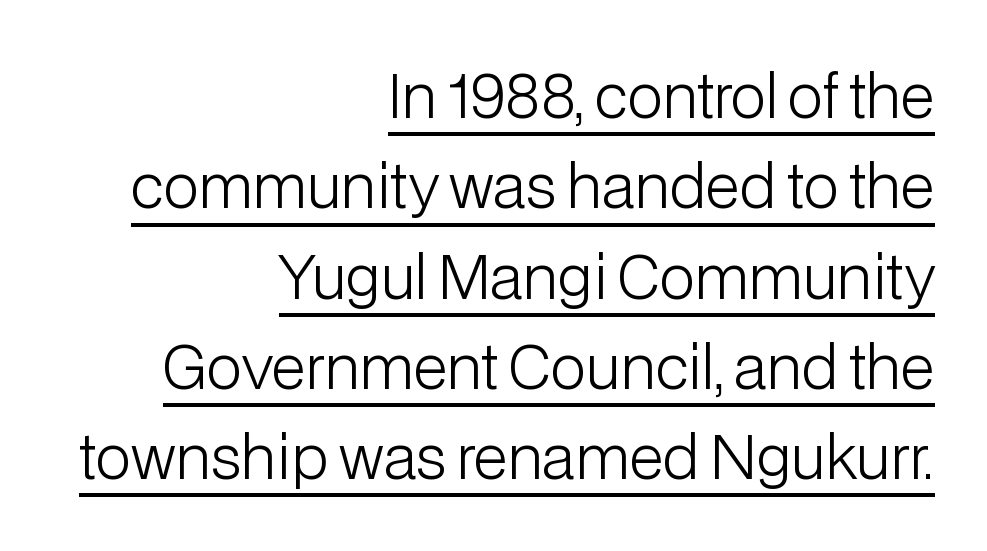
Q: Is the text bold? A: No.
Q: Is the text italic (slanted)? A: No, it is upright.
Q: Is the typeface a serif or a sans-serif typeface? A: Sans-serif.
Q: Is the text underlined? A: Yes.
Q: How is the paragraph aligned? A: Right-aligned.
Q: Is the spacing between letters normal or unusually wide? A: Normal.
Q: Is the spacing between lines tight, normal or loose? A: Normal.
Q: Width (condensed, normal, or wide)? A: Normal.
Q: Stroke contrast? A: Low.
Q: x-height? A: Medium.
Q: Monospaced? A: No.
